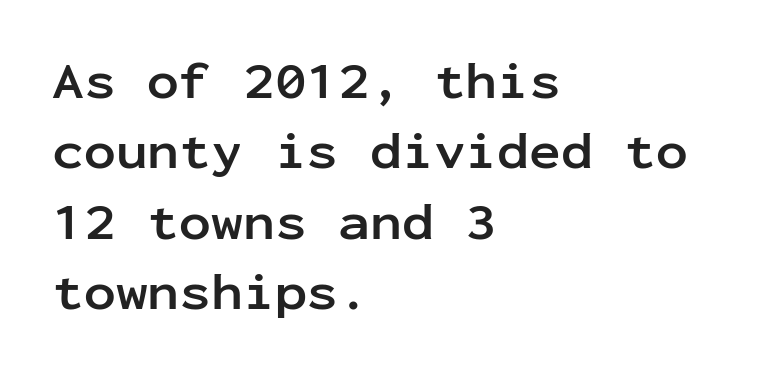
The image shows 53 px semibold sans-serif type, upright, monospaced; set left-aligned, normal line spacing (1.33x), normal letter spacing, not underlined; low stroke contrast and a medium x-height.
